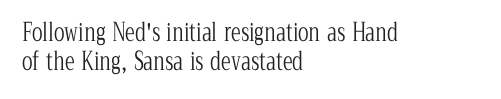
The lettering stays uniformly vertical, giving the passage a roman look. Weight: not bold — regular or lighter. Reading down the column, the eye jumps only a short way to each next line. Underlining? Definitely not there.
